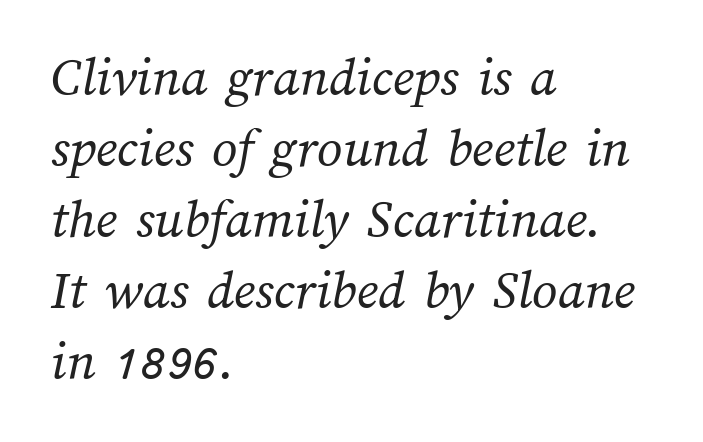
{"bold": "no", "weight": "regular", "width": "normal", "stroke_contrast": "medium", "x_height": "medium", "monospaced": "no", "underline": "no", "align": "left", "line_spacing": "normal", "line_spacing_ratio": 1.27, "letter_spacing": "normal", "letter_spacing_em": 0.0, "glyph_px": 56}
